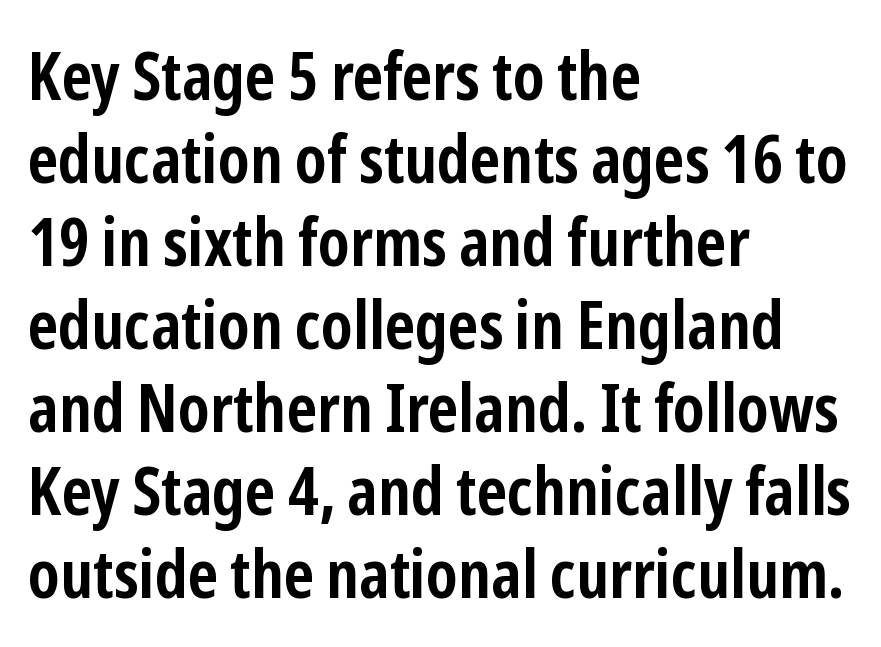
{"serif": "no", "italic": "no", "bold": "yes", "weight": "semibold", "width": "condensed", "stroke_contrast": "low", "x_height": "medium", "monospaced": "no", "underline": "no", "align": "left", "line_spacing_ratio": 1.24, "letter_spacing": "normal", "letter_spacing_em": 0.0, "glyph_px": 67}
